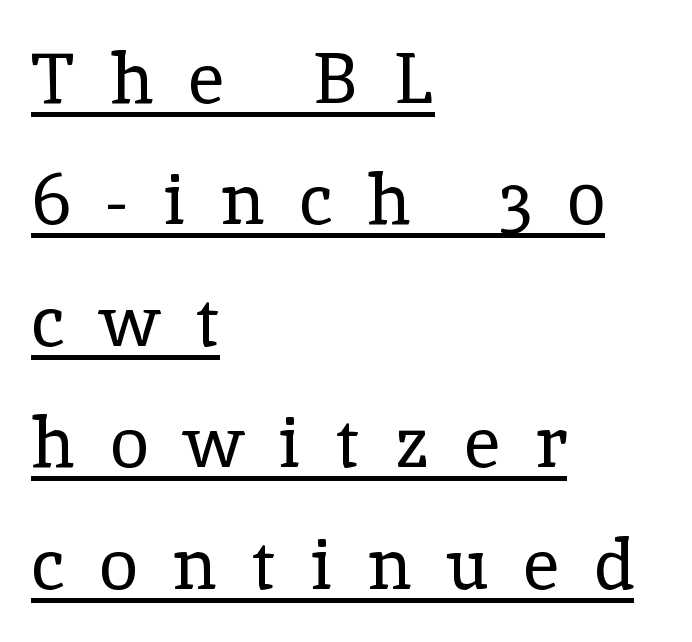
The rendering uses the underline text-decoration. The face used here is proportionally spaced, like ordinary book or web type. Notice how the stems are strictly vertical — no italics here. The passage shown is typeset with a serif family. The cut favours lightness, reaching ordinary text weight at its darkest. Does extra space separate the letters? Yes, quite a lot of it.
